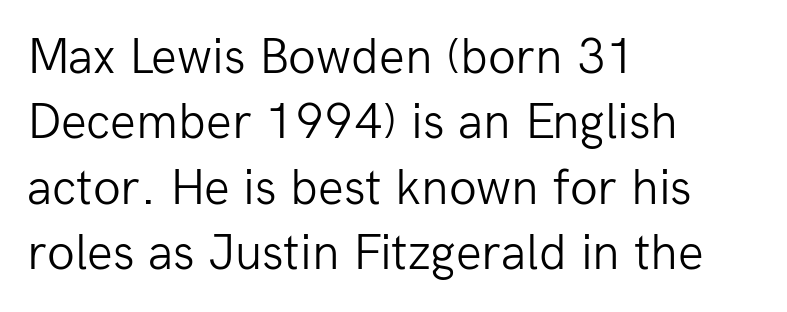
You could not count columns in this text — the font is proportionally spaced. A bare baseline throughout the passage. Think standard paragraph weight, or any step lighter than that. Tracking here is standard; glyphs follow each other at the usual distance. Rows of type keep a routine distance in the vertical direction.
